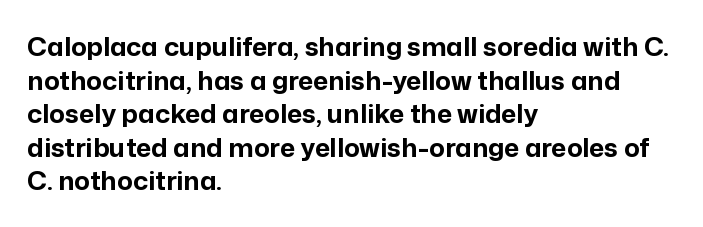
Q: Is the text bold? A: Yes.
Q: Is the text italic (slanted)? A: No, it is upright.
Q: Is the text underlined? A: No.
Q: How is the paragraph aligned? A: Left-aligned.
Q: Is the spacing between letters normal or unusually wide? A: Normal.
Q: Is the spacing between lines tight, normal or loose? A: Normal.
